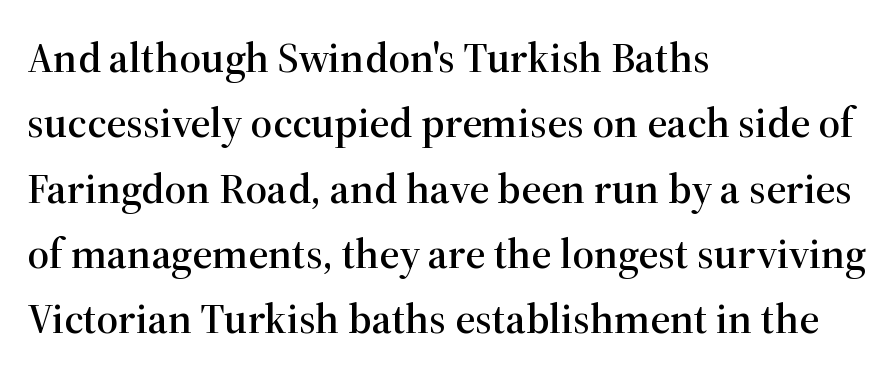
Classification — serif. Posture: upright roman. Each letter keeps its own natural width here, so spacing adapts to shape. Rows of type keep a routine distance in the vertical direction.
